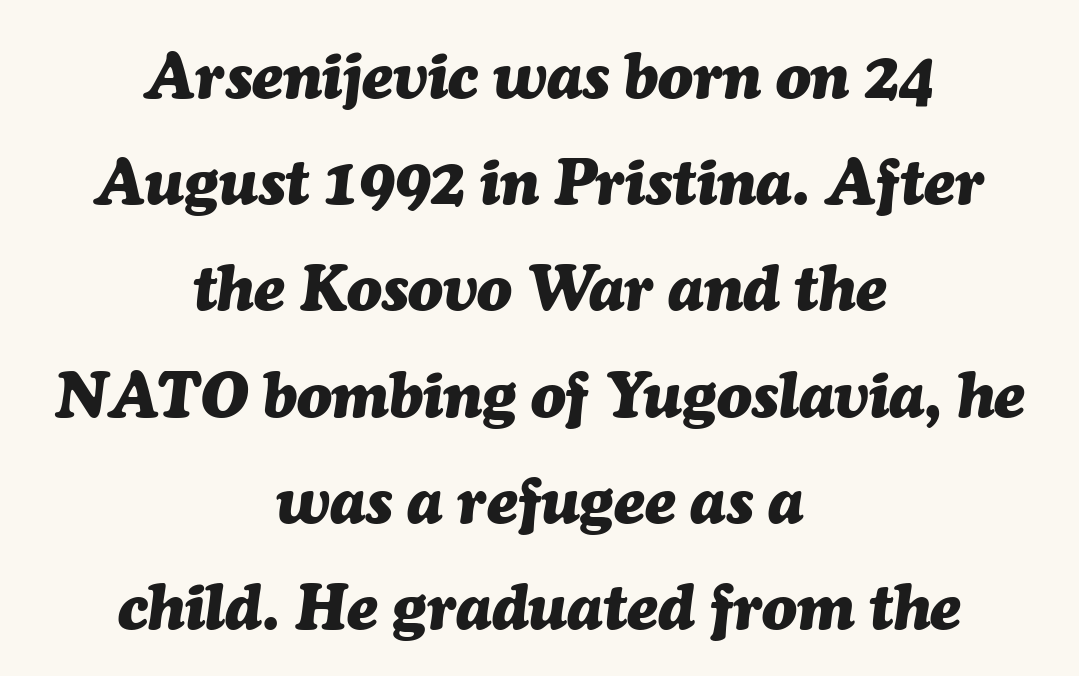
{"italic": "yes", "lean": "right", "slant_degrees": 7, "bold": "yes", "weight": "heavy", "width": "normal", "stroke_contrast": "medium", "x_height": "medium", "monospaced": "no", "underline": "no", "align": "center", "line_spacing": "normal", "line_spacing_ratio": 1.66, "letter_spacing": "normal", "letter_spacing_em": 0.0, "glyph_px": 64}
